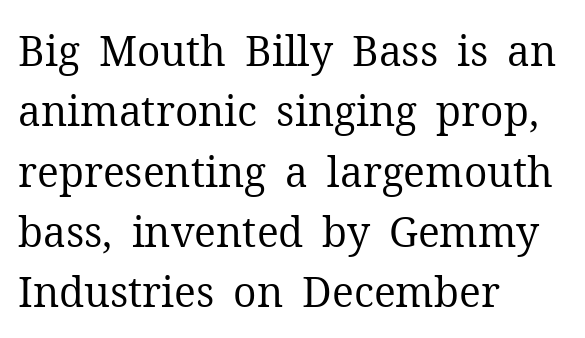
The image shows 41 px regular-weight serif type, upright; set left-aligned, normal line spacing (1.47x), normal letter spacing, not underlined; medium stroke contrast and a medium x-height.
